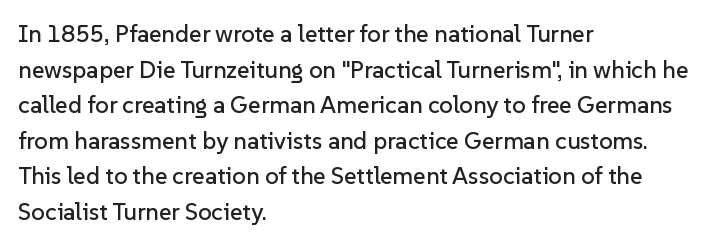
The lettering holds an erect, upright posture throughout. Inter-character spacing is left at the font's built-in metrics. The glyphs are unaccompanied by any horizontal stroke below them. Horizontal alignment here is leftward, the default for most running prose. Is there much room between lines? A standard amount, neither cramped nor airy.
